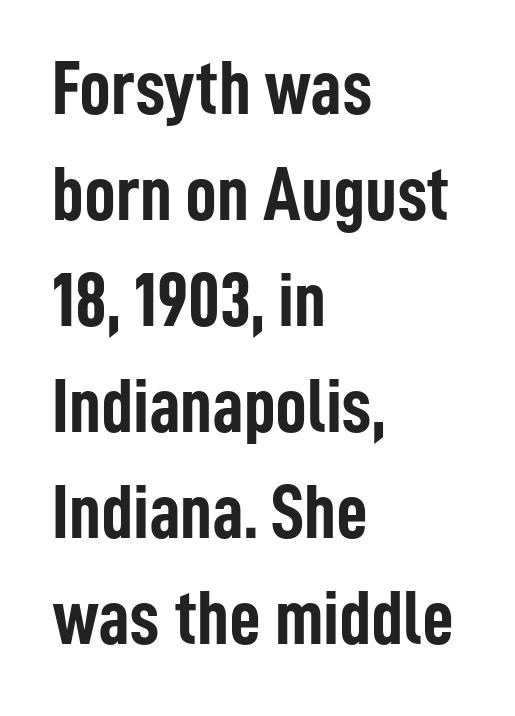
Q: Is the text bold? A: Yes.
Q: Is the text italic (slanted)? A: No, it is upright.
Q: Is the typeface a serif or a sans-serif typeface? A: Sans-serif.
Q: Is the text underlined? A: No.
Q: How is the paragraph aligned? A: Left-aligned.
Q: Is the spacing between letters normal or unusually wide? A: Normal.
Q: Is the spacing between lines tight, normal or loose? A: Normal.
Q: Width (condensed, normal, or wide)? A: Condensed.
Q: Stroke contrast? A: Low.
Q: x-height? A: Medium.
Q: Monospaced? A: No.
